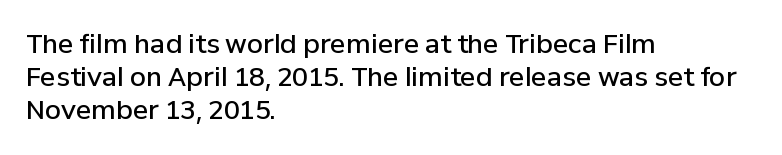
{"italic": "no", "bold": "semi", "underline": "no", "align": "left", "line_spacing": "normal", "line_spacing_ratio": 1.27, "letter_spacing": "normal", "letter_spacing_em": 0.0, "glyph_px": 26}
